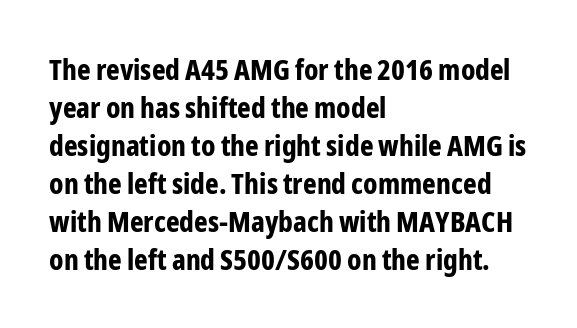
{"serif": "no", "italic": "no", "bold": "yes", "weight": "bold", "width": "condensed", "stroke_contrast": "low", "x_height": "medium", "monospaced": "no", "underline": "no", "align": "left", "line_spacing": "normal", "line_spacing_ratio": 1.31, "letter_spacing": "normal", "letter_spacing_em": 0.0, "glyph_px": 29}
